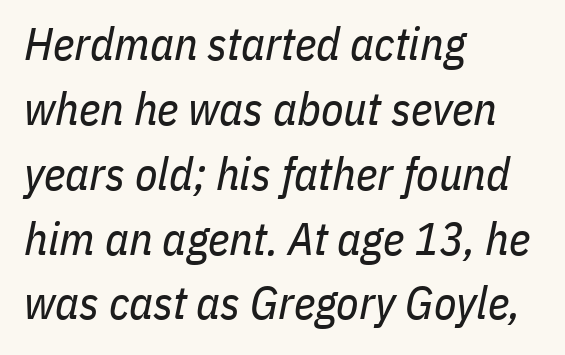
Q: Is the text bold? A: No.
Q: Is the text italic (slanted)? A: Yes, it leans right by about 11 degrees.
Q: Is the text underlined? A: No.
Q: How is the paragraph aligned? A: Left-aligned.
Q: Is the spacing between letters normal or unusually wide? A: Normal.
Q: Is the spacing between lines tight, normal or loose? A: Normal.
Q: Width (condensed, normal, or wide)? A: Condensed.
Q: Stroke contrast? A: Low.
Q: x-height? A: Medium.
Q: Monospaced? A: No.
